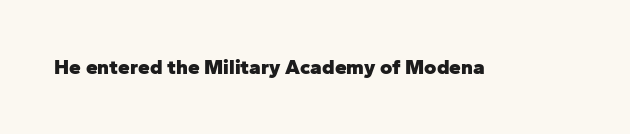
Q: Is the text bold? A: Yes.
Q: Is the text italic (slanted)? A: No, it is upright.
Q: Is the text underlined? A: No.
Q: Is the spacing between letters normal or unusually wide? A: Normal.
